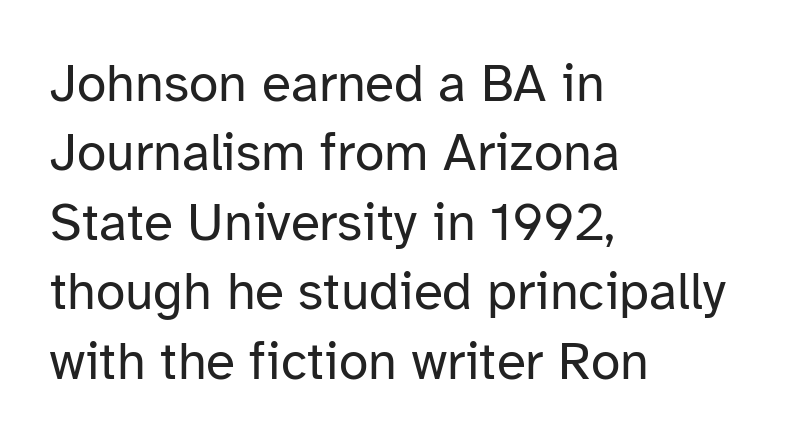
{"serif": "no", "italic": "no", "bold": "no", "weight": "regular", "width": "normal", "stroke_contrast": "low", "x_height": "medium", "monospaced": "no", "underline": "no", "align": "left", "line_spacing": "normal", "line_spacing_ratio": 1.31, "letter_spacing": "normal", "letter_spacing_em": 0.0, "glyph_px": 53}
